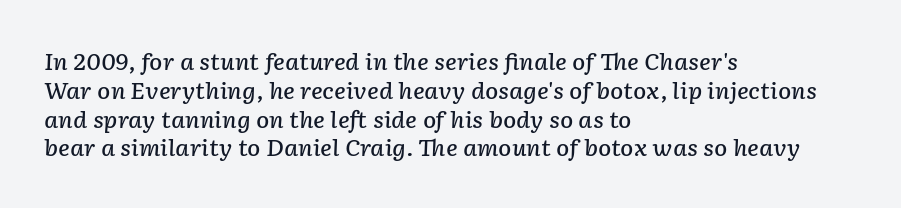
Q: Is the text bold? A: Semi-bold.
Q: Is the text italic (slanted)? A: Yes, it leans right by about 2 degrees.
Q: Is the text underlined? A: No.
Q: How is the paragraph aligned? A: Left-aligned.
Q: Is the spacing between letters normal or unusually wide? A: Normal.
Q: Is the spacing between lines tight, normal or loose? A: Normal.
